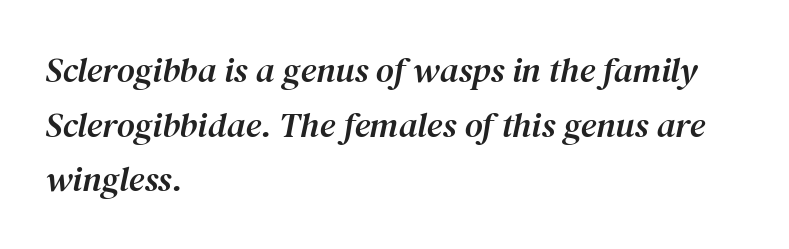
The image shows 35 px serif type, italic (leaning right); set left-aligned, normal line spacing (1.56x), normal letter spacing, not underlined; medium stroke contrast and a medium x-height.
